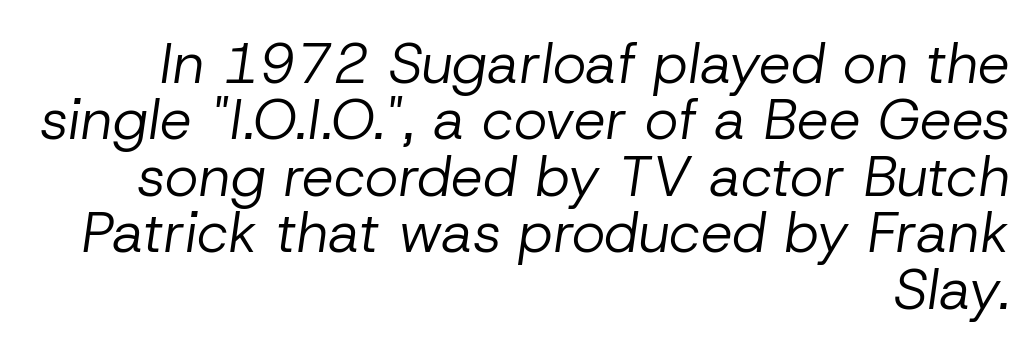
Each row of text sits above clean, open space. Whoever set this chose condensed vertical rhythm over breathing room. The line texture is even and compact thanks to regular tracking. This sample is right-justified, so line beginnings fall wherever the words allow. Would a proofreader flag this as italicized? Yes.
